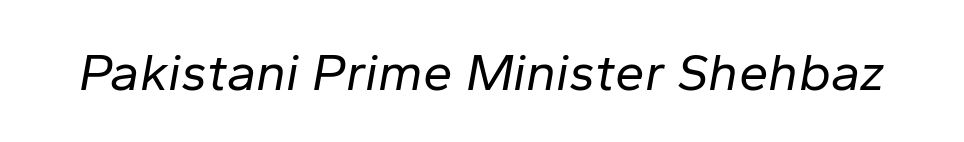
{"italic": "yes", "lean": "right", "slant_degrees": 10, "bold": "no", "weight": "regular", "width": "normal", "stroke_contrast": "low", "x_height": "medium", "monospaced": "no", "underline": "no", "letter_spacing": "normal", "letter_spacing_em": 0.0, "glyph_px": 53}
